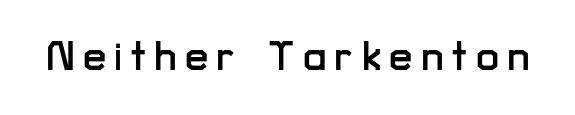
{"serif": "no", "italic": "no", "width": "normal", "stroke_contrast": "low", "x_height": "medium", "monospaced": "no", "underline": "no", "glyph_px": 42}
